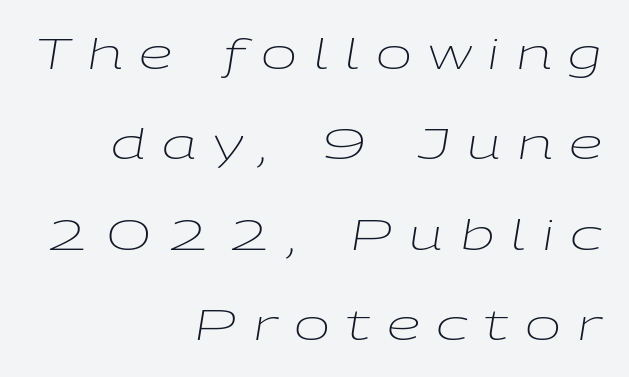
Q: Is the text bold? A: No.
Q: Is the text italic (slanted)? A: Yes, it leans right by about 9 degrees.
Q: Is the text underlined? A: No.
Q: How is the paragraph aligned? A: Right-aligned.
Q: Is the spacing between letters normal or unusually wide? A: Unusually wide.
Q: Is the spacing between lines tight, normal or loose? A: Loose.
Q: Width (condensed, normal, or wide)? A: Wide.
Q: Stroke contrast? A: Low.
Q: x-height? A: Medium.
Q: Monospaced? A: No.
